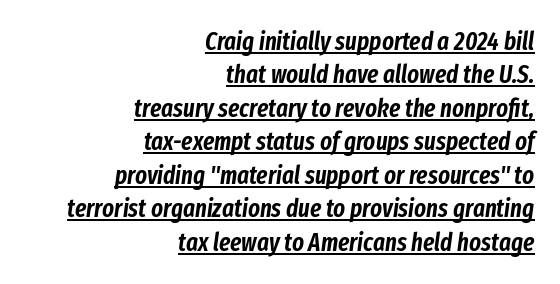
The image shows 25 px text type, italic (leaning right); set right-aligned, normal line spacing (1.34x), normal letter spacing, underlined.
